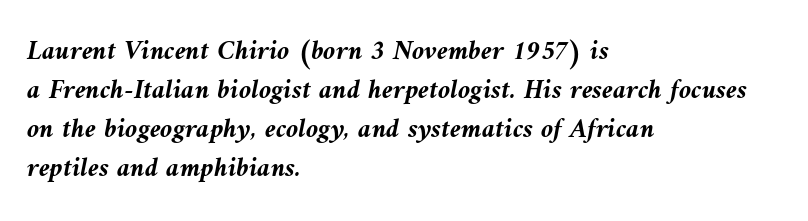
Q: Is the text bold? A: Yes.
Q: Is the text italic (slanted)? A: Yes, it leans left by about 10 degrees.
Q: Is the text underlined? A: No.
Q: How is the paragraph aligned? A: Left-aligned.
Q: Is the spacing between letters normal or unusually wide? A: Normal.
Q: Is the spacing between lines tight, normal or loose? A: Normal.
Q: Width (condensed, normal, or wide)? A: Normal.
Q: Stroke contrast? A: Medium.
Q: x-height? A: Medium.
Q: Monospaced? A: No.
